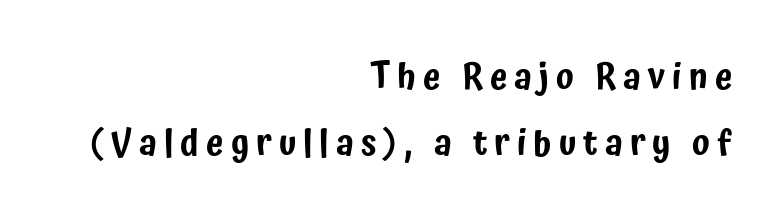
The image shows 35 px condensed sans-serif type, upright; set right-aligned, line spacing 1.88x, unusually wide letter spacing (+0.2 em), not underlined; low stroke contrast and a medium x-height.
